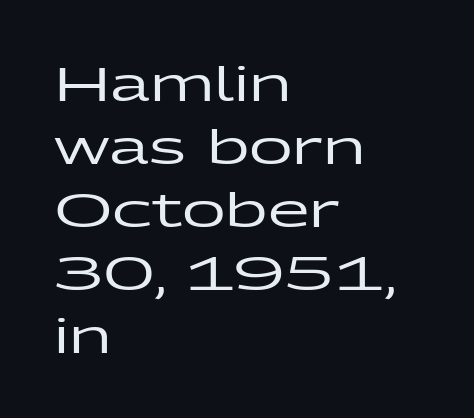
Letterform terminals end flat and unadorned throughout the passage. This sample uses an upright cut, with every glyph sitting square on the baseline. Visually the block forms a straight wall on the left and a jagged coastline on the right. Type without underlining. The tracking reads as untouched default to a designer's eye. The line-height multiplier appears to be the usual default.
